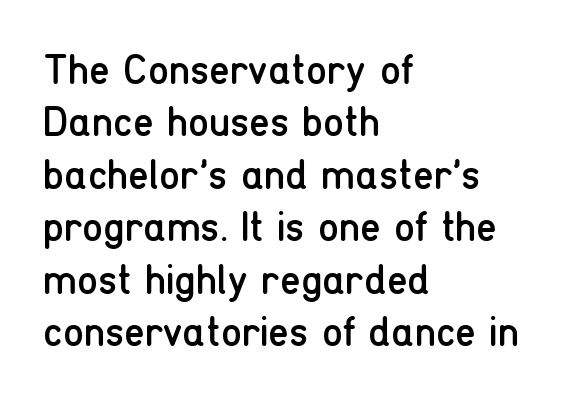
Q: Is the text bold? A: No.
Q: Is the text italic (slanted)? A: No, it is upright.
Q: Is the typeface a serif or a sans-serif typeface? A: Sans-serif.
Q: Is the text underlined? A: No.
Q: How is the paragraph aligned? A: Left-aligned.
Q: Is the spacing between letters normal or unusually wide? A: Normal.
Q: Is the spacing between lines tight, normal or loose? A: Normal.
Q: Width (condensed, normal, or wide)? A: Condensed.
Q: Stroke contrast? A: Low.
Q: x-height? A: Medium.
Q: Monospaced? A: No.
